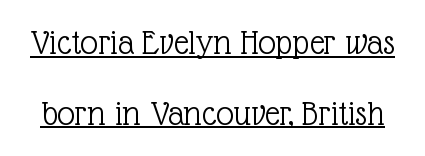
The image shows 36 px light serif type, upright; set loose line spacing (1.96x), normal letter spacing, underlined; a medium x-height.
